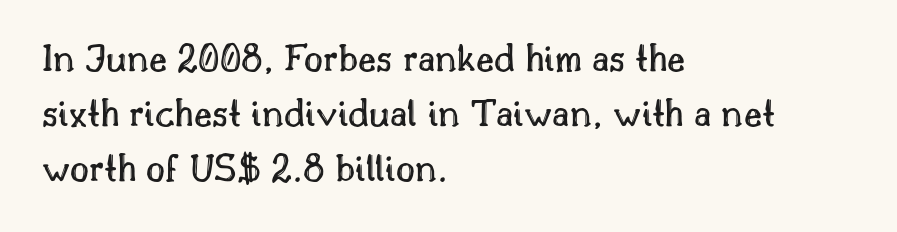
{"italic": "no", "width": "normal", "x_height": "small", "monospaced": "no", "underline": "no", "align": "left", "line_spacing": "normal", "line_spacing_ratio": 1.34, "letter_spacing": "normal", "letter_spacing_em": 0.0, "glyph_px": 41}
